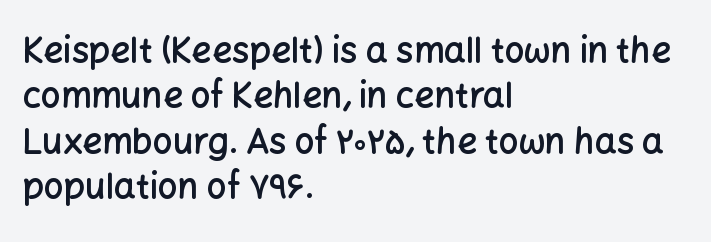
The image shows 35 px semibold sans-serif type, upright; set left-aligned, normal line spacing (1.3x), normal letter spacing, not underlined; low stroke contrast and a medium x-height.
